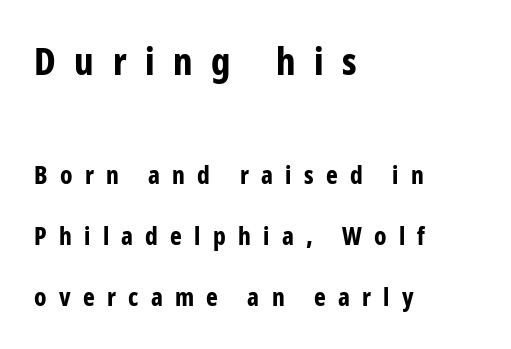
A great deal of white space separates one row of letters from the next. Looks like regular typesetting: each glyph gets only the width it needs. You can tell it's not italic because the verticals are truly vertical. All the whitespace from short lines collects on the right. The letters carry no serifs — their stems end cleanly without finishing strokes. The line texture is sparse and dotted thanks to wide tracking.
